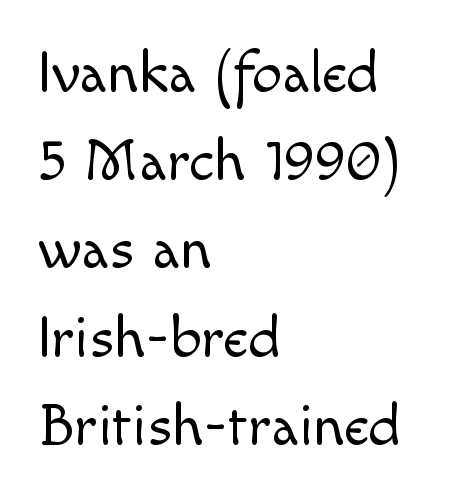
Bare-footed words on every line. The lines sit at an ordinary, default distance from one another. Reading down the block, your eye returns to a fixed left position each line. Letterform terminals end flat and unadorned throughout the passage. The letters sit at their default tracking, neither squeezed nor spread.
